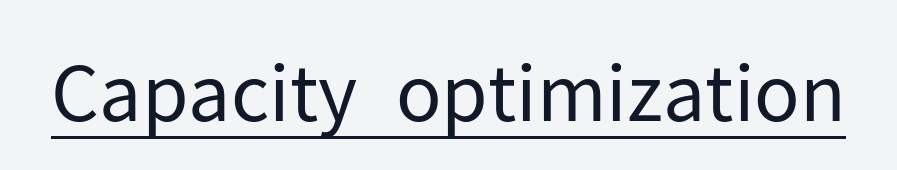
{"serif": "no", "italic": "no", "bold": "no", "weight": "regular", "width": "normal", "stroke_contrast": "low", "x_height": "medium", "monospaced": "no", "underline": "yes", "letter_spacing": "normal", "letter_spacing_em": 0.0, "glyph_px": 77}
